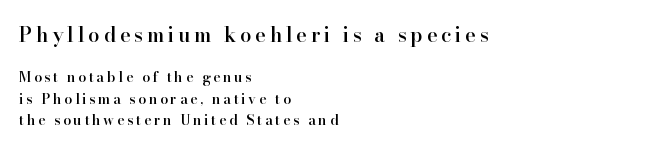
The image shows 20 px text type, upright; set left-aligned, normal line spacing (1.55x), not underlined; the first (top) block is 1.43x larger.
